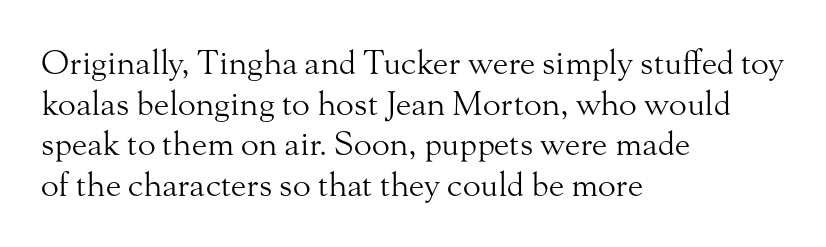
Q: Is the text bold? A: No.
Q: Is the text italic (slanted)? A: No, it is upright.
Q: Is the typeface a serif or a sans-serif typeface? A: Serif.
Q: Is the text underlined? A: No.
Q: How is the paragraph aligned? A: Left-aligned.
Q: Is the spacing between letters normal or unusually wide? A: Normal.
Q: Width (condensed, normal, or wide)? A: Normal.
Q: Stroke contrast? A: Medium.
Q: x-height? A: Small.
Q: Monospaced? A: No.
